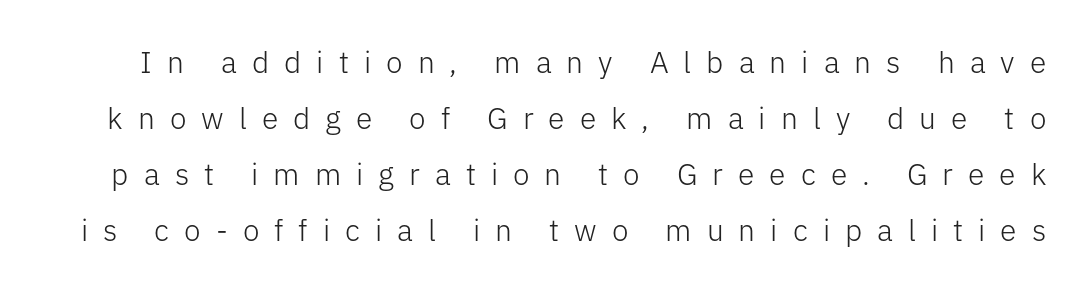
{"serif": "no", "italic": "no", "bold": "no", "weight": "light", "width": "normal", "stroke_contrast": "low", "x_height": "medium", "monospaced": "no", "underline": "no", "line_spacing_ratio": 1.87, "letter_spacing": "wide", "letter_spacing_em": 0.5, "glyph_px": 30}
